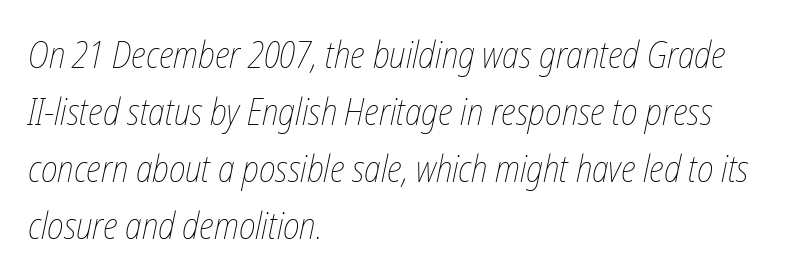
The image shows 37 px thin, condensed type; set left-aligned, normal line spacing (1.54x), normal letter spacing, not underlined; low stroke contrast and a medium x-height.
